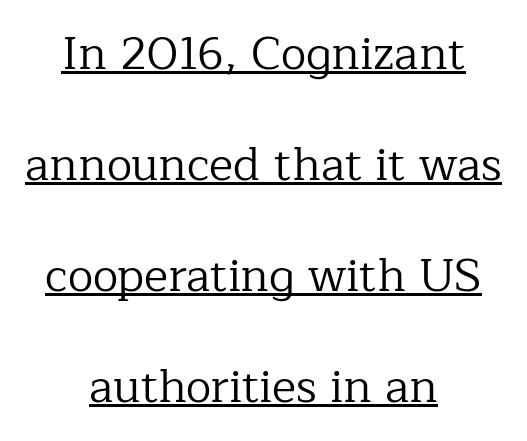
The image shows 46 px regular-weight serif type, upright; set centered, loose line spacing (2.41x), normal letter spacing, underlined; low stroke contrast and a medium x-height.
